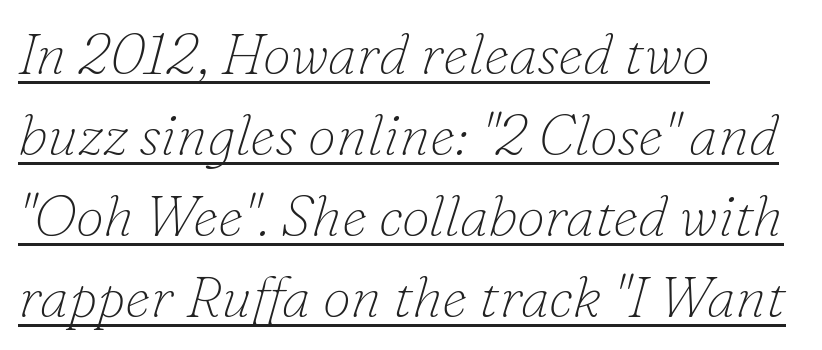
Q: Is the text bold? A: No.
Q: Is the text italic (slanted)? A: Yes, it leans right by about 16 degrees.
Q: Is the typeface a serif or a sans-serif typeface? A: Serif.
Q: Is the text underlined? A: Yes.
Q: How is the paragraph aligned? A: Left-aligned.
Q: Is the spacing between letters normal or unusually wide? A: Normal.
Q: Is the spacing between lines tight, normal or loose? A: Normal.
Q: Width (condensed, normal, or wide)? A: Normal.
Q: Stroke contrast? A: Low.
Q: x-height? A: Small.
Q: Monospaced? A: No.
